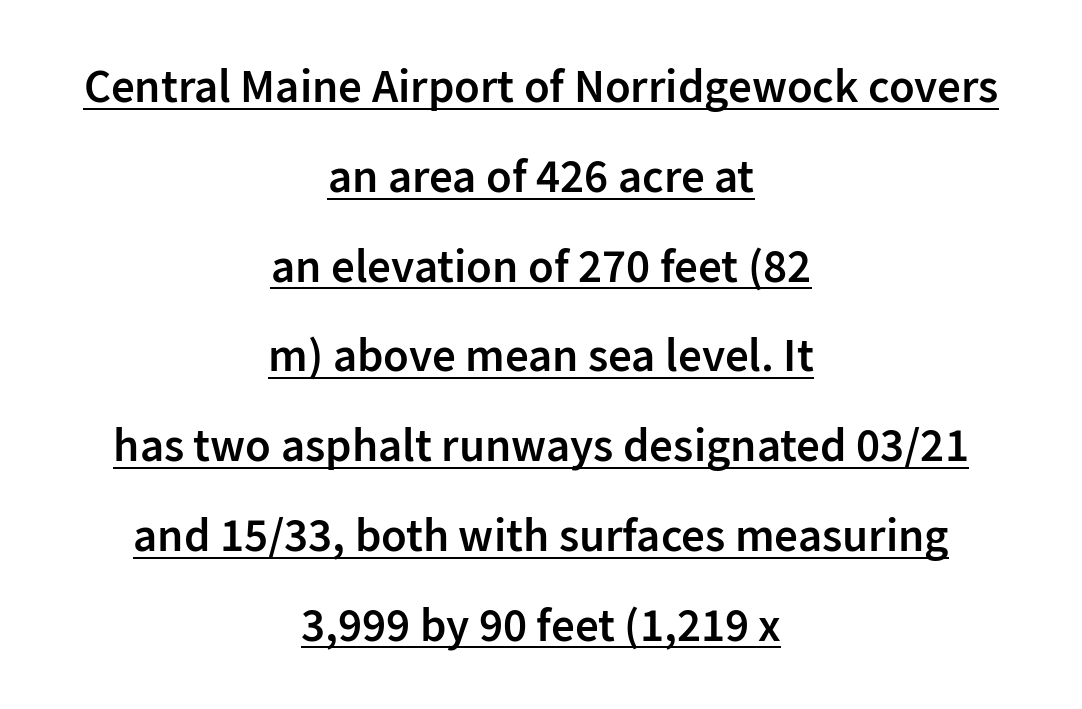
{"serif": "no", "italic": "no", "bold": "semi", "weight": "semibold", "width": "normal", "stroke_contrast": "low", "x_height": "medium", "monospaced": "no", "underline": "yes", "align": "center", "line_spacing": "loose", "line_spacing_ratio": 1.91, "letter_spacing": "normal", "letter_spacing_em": 0.0, "glyph_px": 47}
